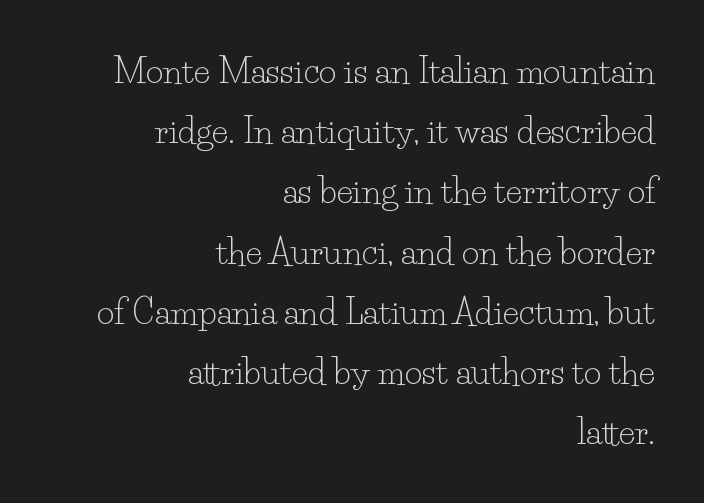
{"serif": "yes", "italic": "no", "bold": "no", "weight": "light", "width": "normal", "stroke_contrast": "low", "x_height": "small", "monospaced": "no", "underline": "no", "align": "right", "line_spacing_ratio": 1.77, "letter_spacing": "normal", "letter_spacing_em": 0.0, "glyph_px": 34}
